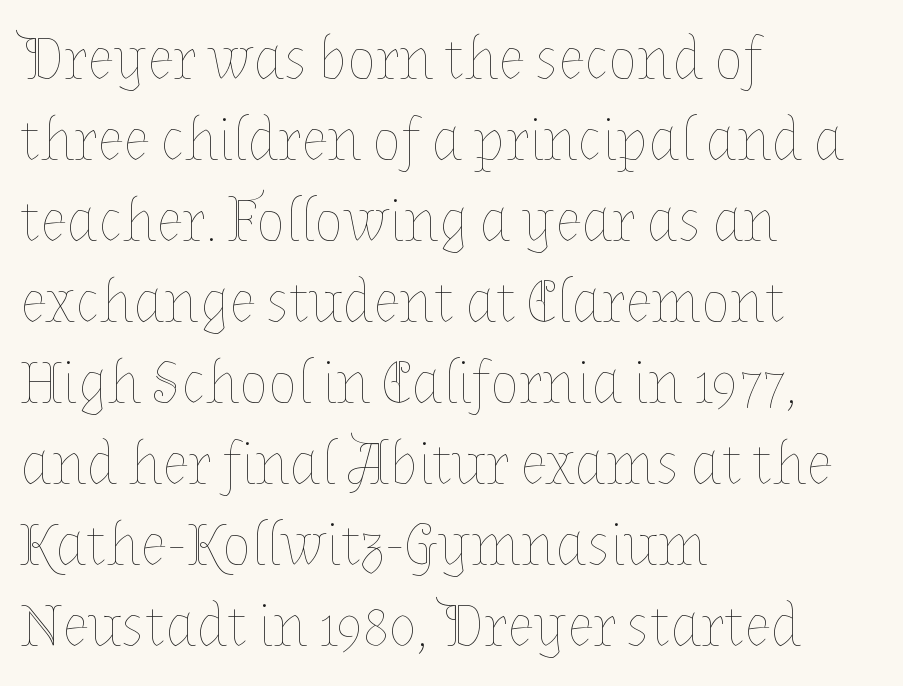
The image shows 60 px thin type, upright; set left-aligned, normal line spacing (1.35x), normal letter spacing, not underlined; low stroke contrast and a medium x-height.
